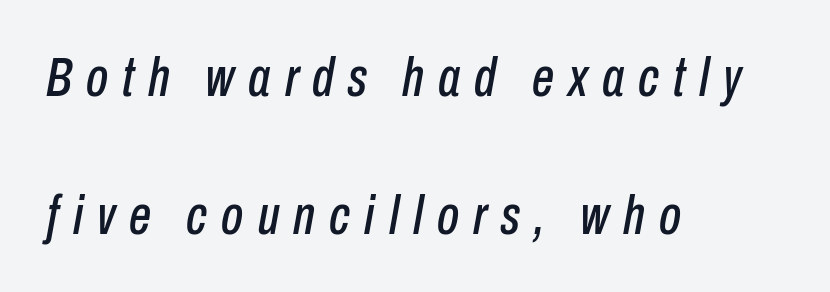
{"italic": "yes", "lean": "right", "slant_degrees": 10, "width": "condensed", "stroke_contrast": "low", "x_height": "medium", "monospaced": "no", "underline": "no", "align": "left", "line_spacing": "loose", "line_spacing_ratio": 2.46, "letter_spacing": "wide", "letter_spacing_em": 0.25, "glyph_px": 56}
